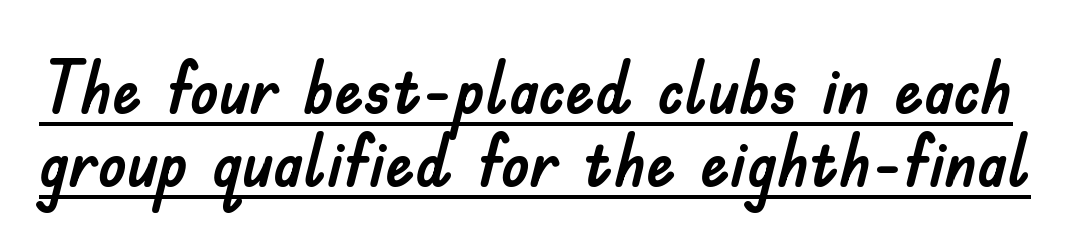
{"serif": "no", "width": "normal", "stroke_contrast": "low", "x_height": "small", "monospaced": "no", "underline": "yes", "line_spacing": "tight", "line_spacing_ratio": 1.0, "letter_spacing": "normal", "letter_spacing_em": 0.0, "glyph_px": 73}
